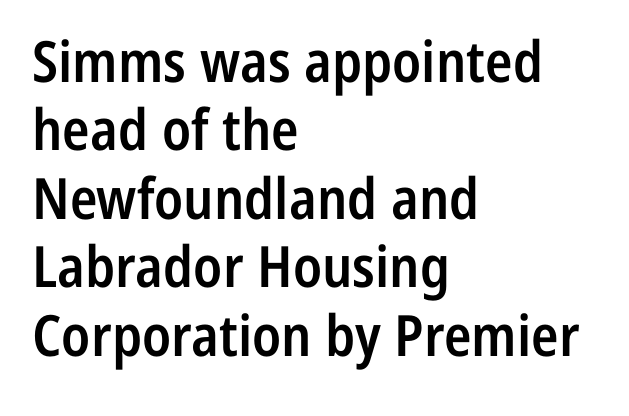
The image shows 57 px semibold, condensed sans-serif type, upright; set left-aligned, line spacing 1.2x, normal letter spacing, not underlined; low stroke contrast and a medium x-height.
